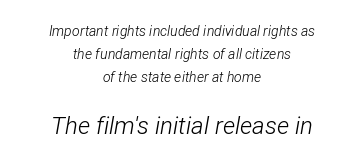
Compared with a flush-left layout, this one balances lines on the center instead. One glance says typical: line gaps are just what's usual. Each word holds together tightly as a unit, with standard inter-letter gaps. Of the two passages, the one underneath uses the larger point size. Italic? Definitely — the glyphs are oblique. Stroke thickness stays within the range of a standard reading face or lighter.
